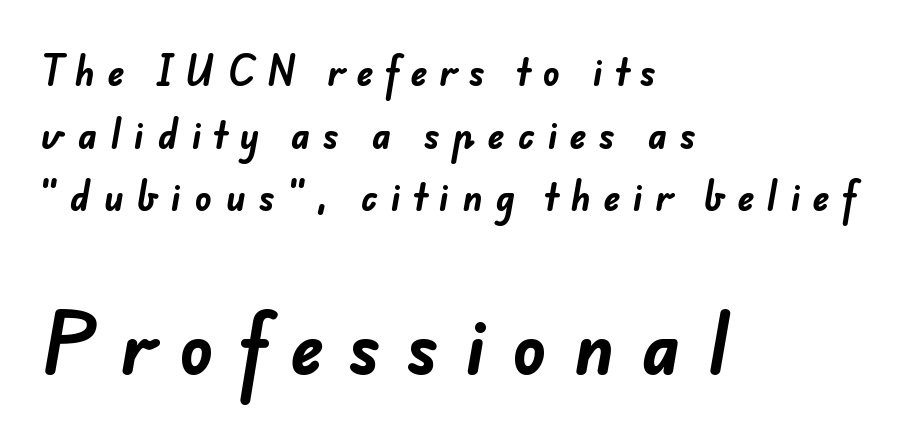
As a designer I'd log this as weight 700, bold. Varying glyph widths throughout — classic text-font behaviour. Beneath every word, the page is bare. Compare the two chunks: the lower has the greater cap height. Observe the wide spacing: letters keep a clear distance from each other. Examine the stroke ends and you'll find no serifs.
